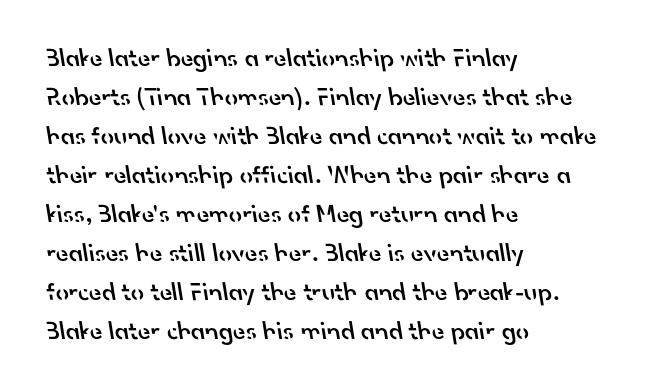
Q: Is the text bold? A: Semi-bold.
Q: Is the text underlined? A: No.
Q: How is the paragraph aligned? A: Left-aligned.
Q: Is the spacing between letters normal or unusually wide? A: Normal.
Q: Is the spacing between lines tight, normal or loose? A: Normal.
